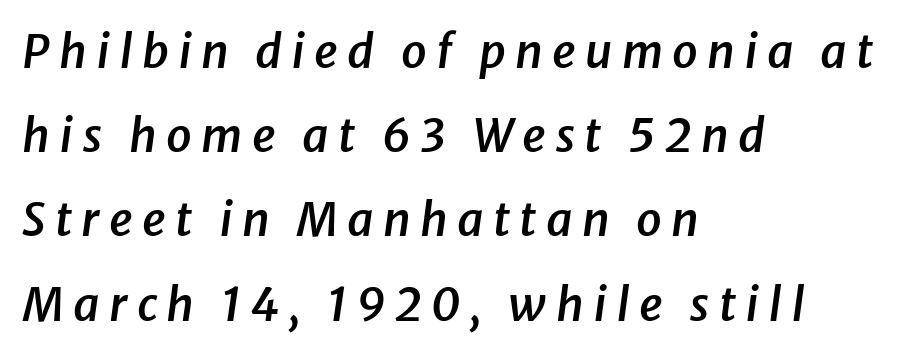
{"italic": "yes", "lean": "right", "slant_degrees": 8, "bold": "semi", "weight": "semibold", "width": "normal", "stroke_contrast": "low", "x_height": "medium", "monospaced": "no", "underline": "no", "align": "left", "line_spacing_ratio": 1.83, "letter_spacing": "wide", "letter_spacing_em": 0.2, "glyph_px": 46}
